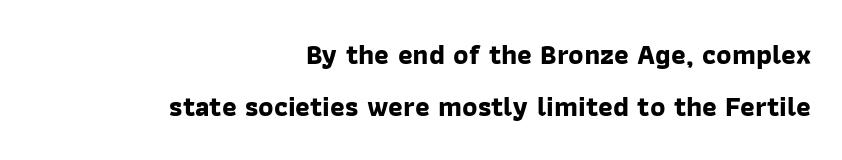
The image shows 28 px bold sans-serif type; set right-aligned, line spacing 1.85x, normal letter spacing, not underlined; low stroke contrast and a medium x-height.
